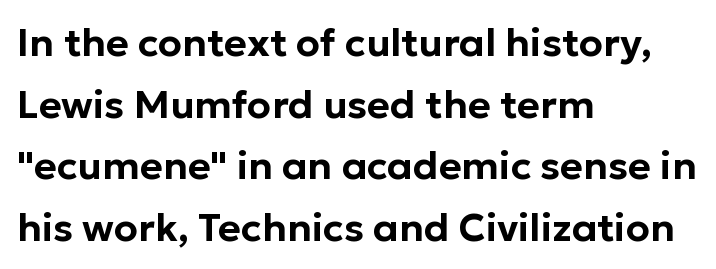
The image shows 39 px sans-serif type, upright; set left-aligned, normal line spacing (1.58x), normal letter spacing, not underlined; low stroke contrast and a medium x-height.
